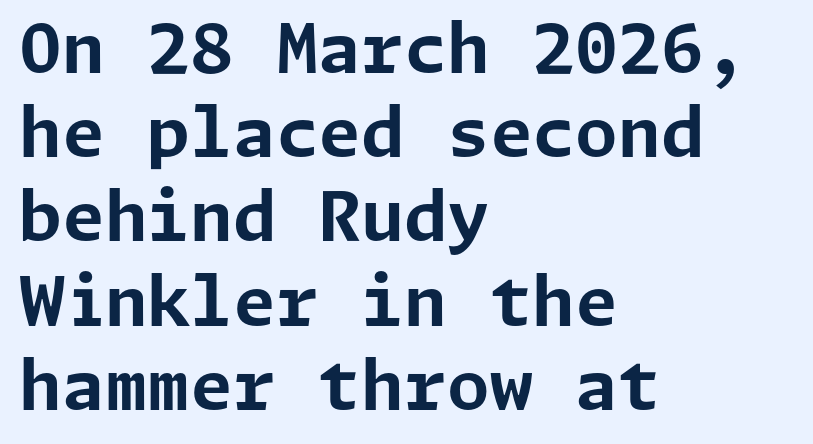
This rendering uses left alignment, leaving the right contour irregular. Beneath every word, the page is bare. Is the letter spacing exaggerated? No — it looks like the ordinary default. The letters stand straight up with perfectly vertical stems. Every letter is thick-stroked: bold, no question.
